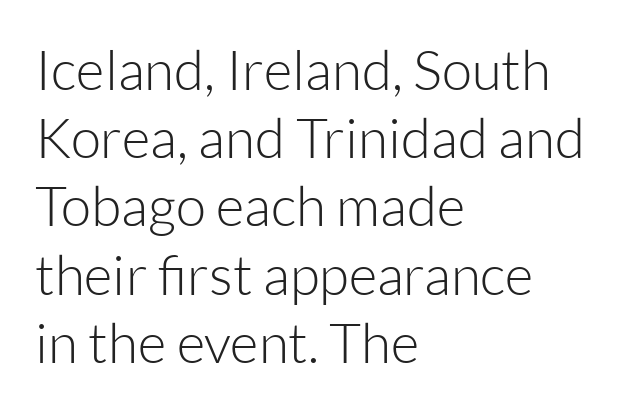
The image shows 55 px light sans-serif type, upright; set left-aligned, line spacing 1.24x, normal letter spacing, not underlined; low stroke contrast and a medium x-height.
